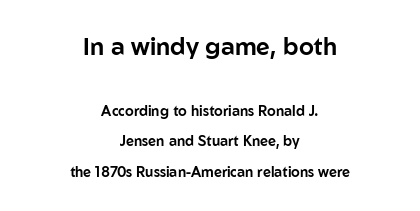
The image shows 24 px text type, upright; set centered, loose line spacing (2.16x), normal letter spacing, not underlined; the first (top) block is 1.71x larger.
